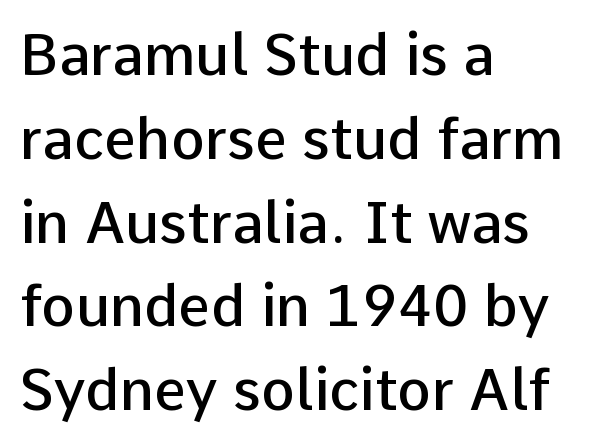
Q: Is the text bold? A: Semi-bold.
Q: Is the text italic (slanted)? A: No, it is upright.
Q: Is the typeface a serif or a sans-serif typeface? A: Sans-serif.
Q: Is the text underlined? A: No.
Q: How is the paragraph aligned? A: Left-aligned.
Q: Is the spacing between letters normal or unusually wide? A: Normal.
Q: Is the spacing between lines tight, normal or loose? A: Normal.
Q: Width (condensed, normal, or wide)? A: Normal.
Q: Stroke contrast? A: Low.
Q: x-height? A: Medium.
Q: Monospaced? A: No.
